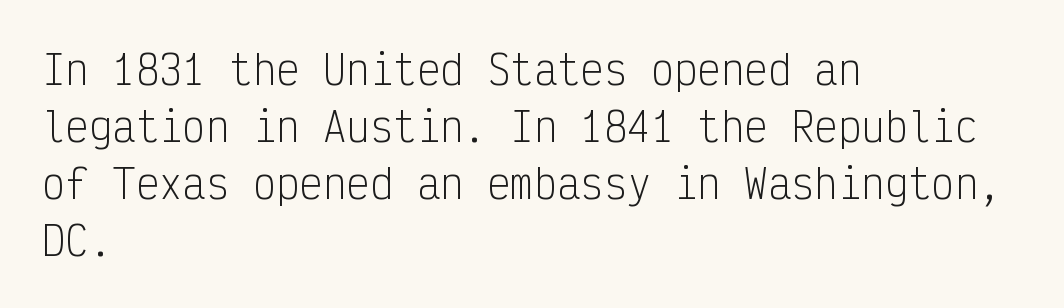
The letterforms sit at book weight or below. Rendered with straight, roman letterforms. Monospaced: the letters line up in strict vertical columns. Rule under the text: the space is simply empty. This rendering uses left alignment, leaving the right contour irregular.
